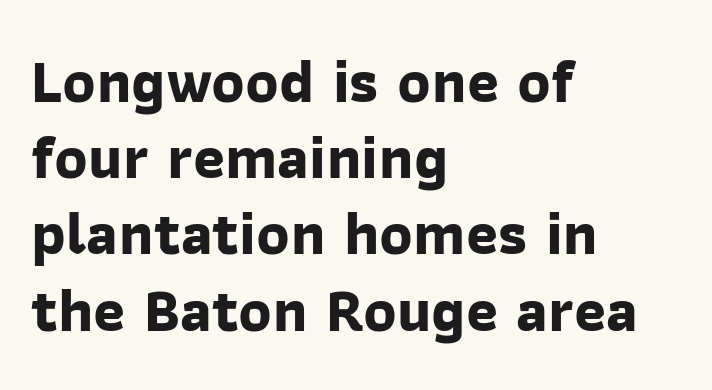
Q: Is the text bold? A: Yes.
Q: Is the typeface a serif or a sans-serif typeface? A: Sans-serif.
Q: Is the text underlined? A: No.
Q: How is the paragraph aligned? A: Left-aligned.
Q: Is the spacing between letters normal or unusually wide? A: Normal.
Q: Is the spacing between lines tight, normal or loose? A: Normal.
Q: Width (condensed, normal, or wide)? A: Normal.
Q: Stroke contrast? A: Low.
Q: x-height? A: Medium.
Q: Monospaced? A: No.
